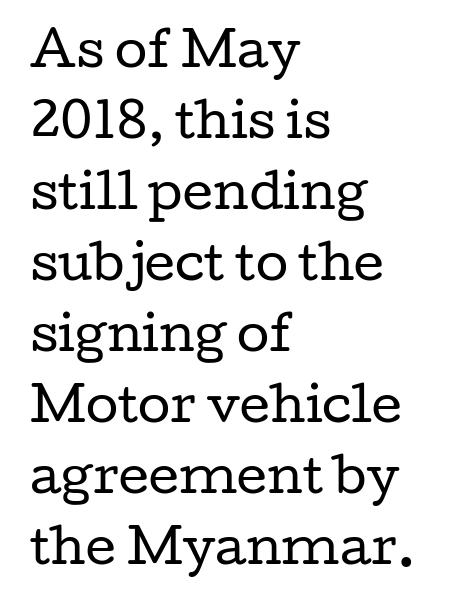
Observe the serifs anchoring each vertical stroke in this sample. Reading down the column, the eye jumps a familiar distance to each next line. A bare baseline throughout the passage. Spacing verdict: proportional, widths tailored to each character. If you drew a line through each stem, it would be perfectly vertical.
